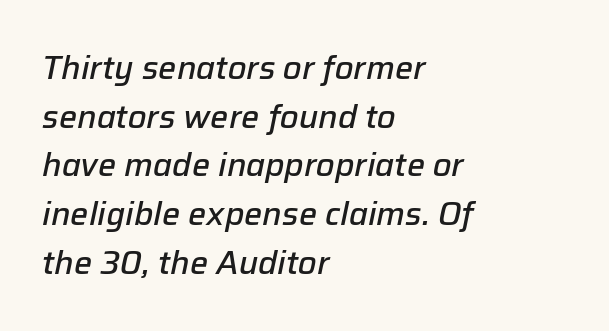
Q: Is the text bold? A: Semi-bold.
Q: Is the text italic (slanted)? A: Yes, it leans right by about 12 degrees.
Q: Is the text underlined? A: No.
Q: How is the paragraph aligned? A: Left-aligned.
Q: Is the spacing between letters normal or unusually wide? A: Normal.
Q: Is the spacing between lines tight, normal or loose? A: Normal.
Q: Width (condensed, normal, or wide)? A: Normal.
Q: Stroke contrast? A: Low.
Q: x-height? A: Medium.
Q: Monospaced? A: No.
